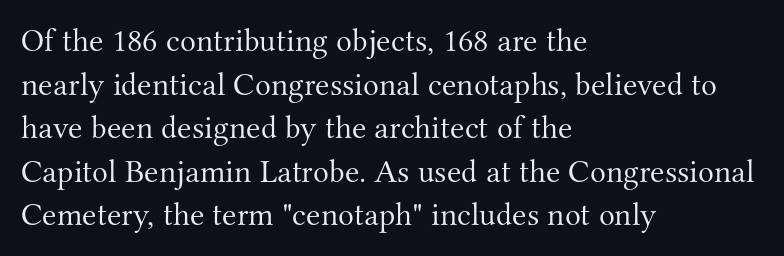
How are the letters spaced? Ordinarily, with no added tracking. Classification — serif. The rendering anchors every line to the left-hand side. Stroke thickness stays within the range of a standard reading face or lighter.
